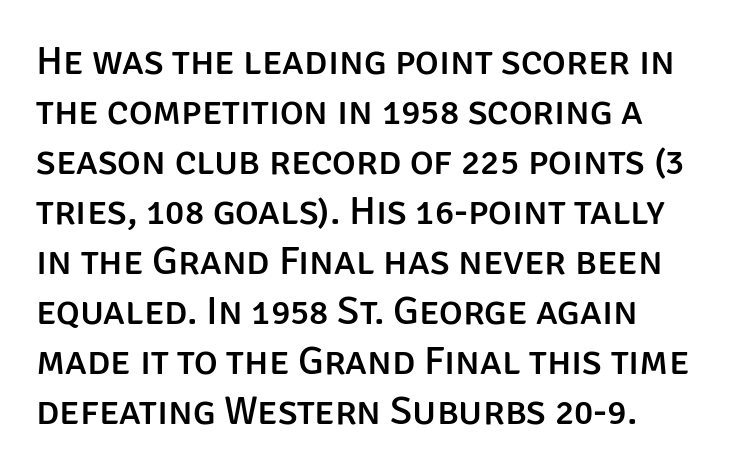
The image shows 40 px sans-serif type, upright; set normal line spacing (1.25x), normal letter spacing, not underlined; low stroke contrast and a large x-height.
